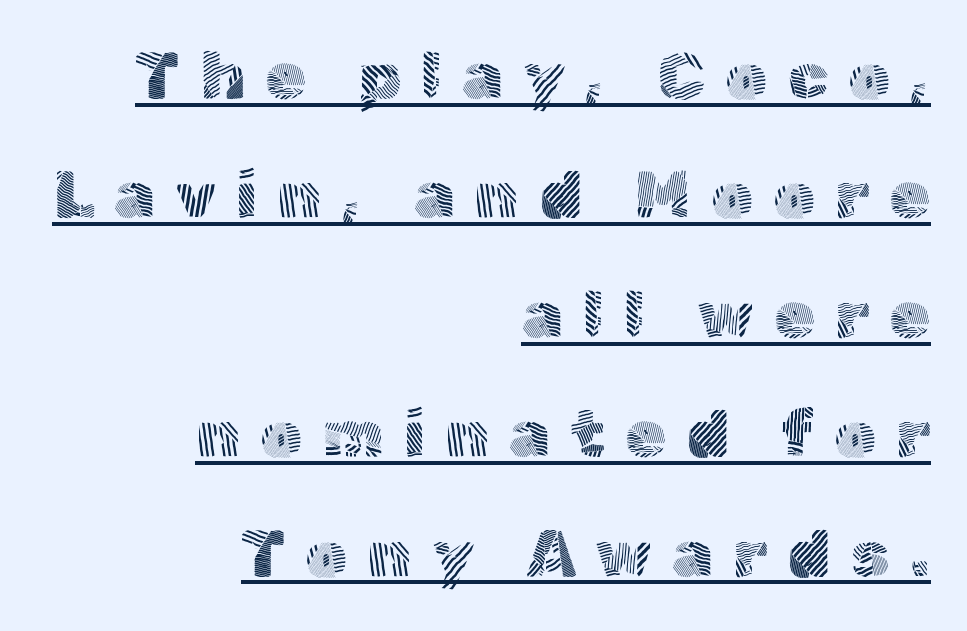
Here the glyphs are tracked loosely, breaking word shapes into spaced letters. Letterform terminals end flat and unadorned throughout the passage. On a weight scale, this lands at 450 or below. The specimen includes a rule beneath the text block's lines.
